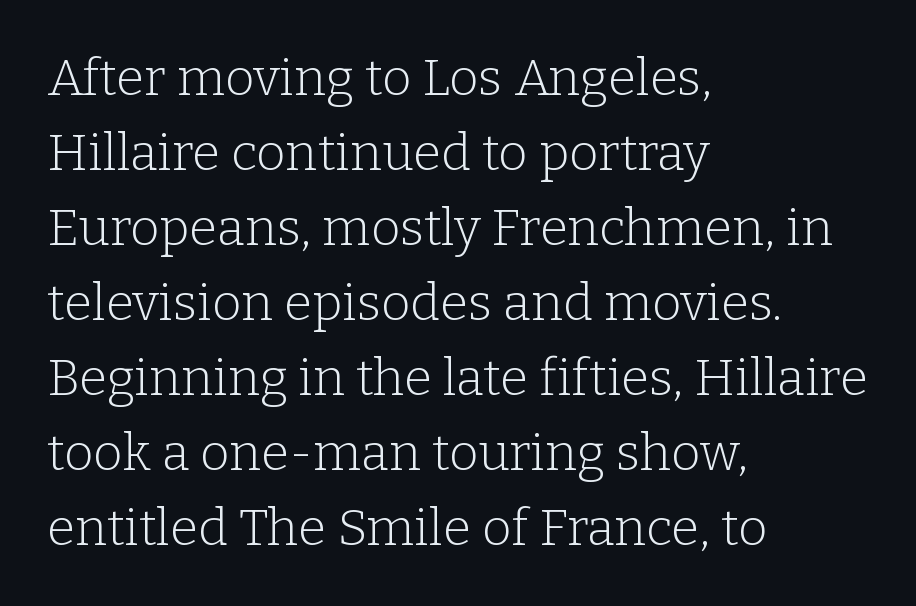
The image shows 51 px light serif type, upright; set left-aligned, normal line spacing (1.47x), normal letter spacing, not underlined; low stroke contrast and a medium x-height.
